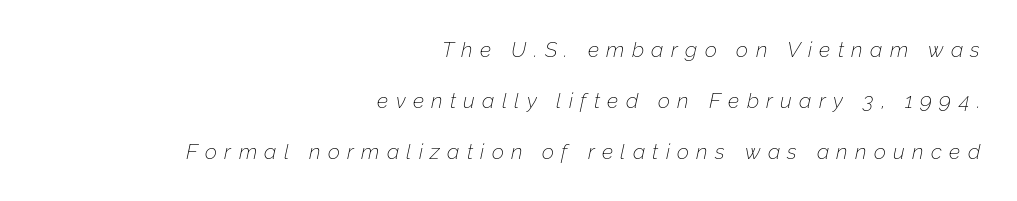
In terms of posture, this sample is oblique. The block of text is sparse from top to bottom, with ample space between rows. These lines have a slow, spaced-out rhythm from letter to letter. Bare-footed words on every line. Casual observation: everything's shoved over to the right.
